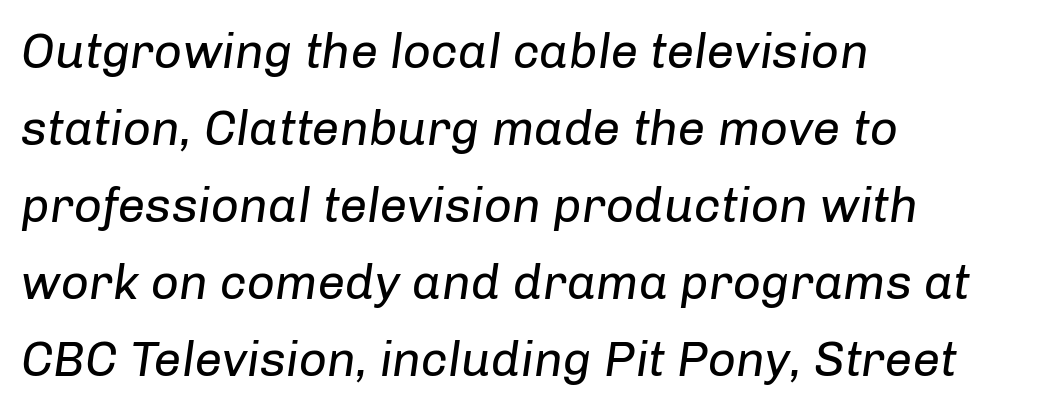
{"italic": "yes", "lean": "right", "slant_degrees": 8, "bold": "no", "weight": "regular", "width": "normal", "stroke_contrast": "low", "x_height": "medium", "monospaced": "no", "underline": "no", "align": "left", "line_spacing": "normal", "line_spacing_ratio": 1.57, "letter_spacing": "normal", "letter_spacing_em": 0.0, "glyph_px": 49}
